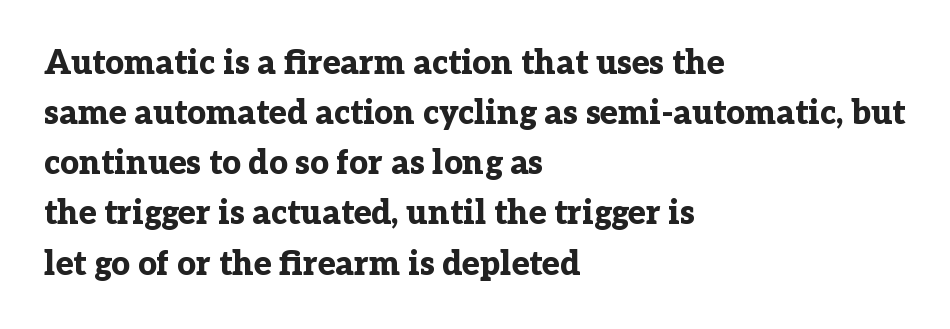
The glyphs are unaccompanied by any horizontal stroke below them. Do the letters lean? They stand straight. Glyph-to-glyph distance matches everyday printed text. The rendering uses natural spacing where letterforms have individual widths.
